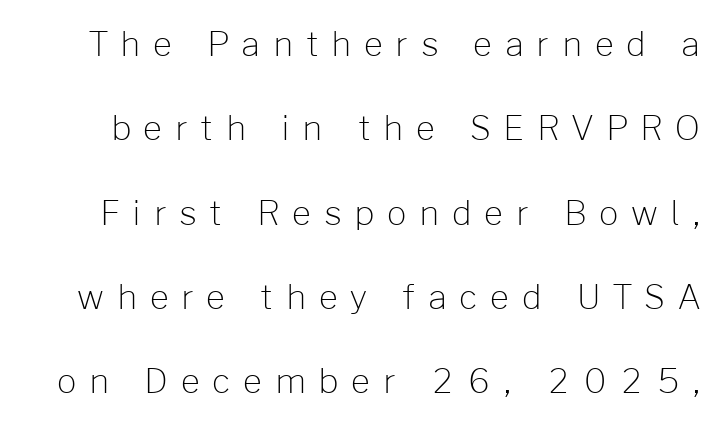
{"serif": "no", "italic": "no", "bold": "no", "weight": "light", "width": "normal", "stroke_contrast": "low", "x_height": "medium", "monospaced": "no", "underline": "no", "line_spacing": "loose", "line_spacing_ratio": 2.48, "letter_spacing": "wide", "letter_spacing_em": 0.37, "glyph_px": 34}
